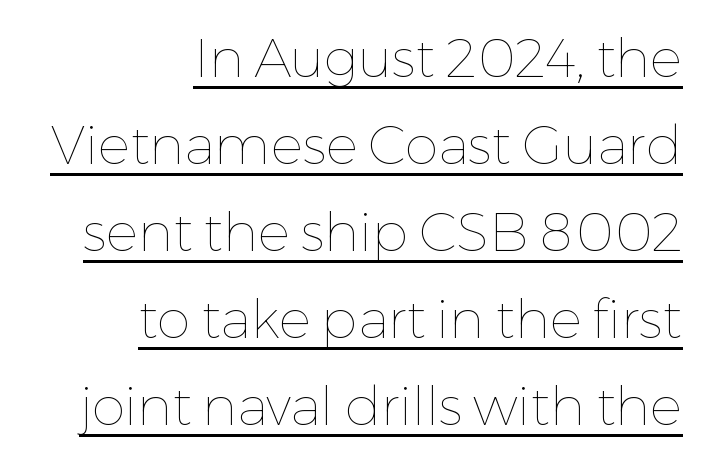
In terms of letterspacing, this is plain default setting. Notice how descenders clear the ascenders below comfortably — that's standard leading. The ragged edge is on the left, which tells us the setting is flush right. A typesetter would call this proportional, since set widths differ per character. Every stem runs plumb, perpendicular to the baseline. Underline: present.
